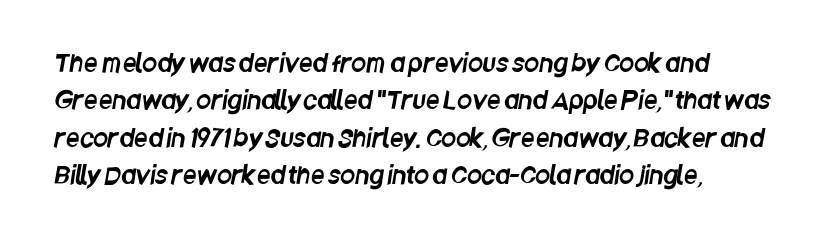
{"underline": "no", "line_spacing": "normal", "line_spacing_ratio": 1.56, "letter_spacing": "normal", "letter_spacing_em": 0.0, "glyph_px": 24}
